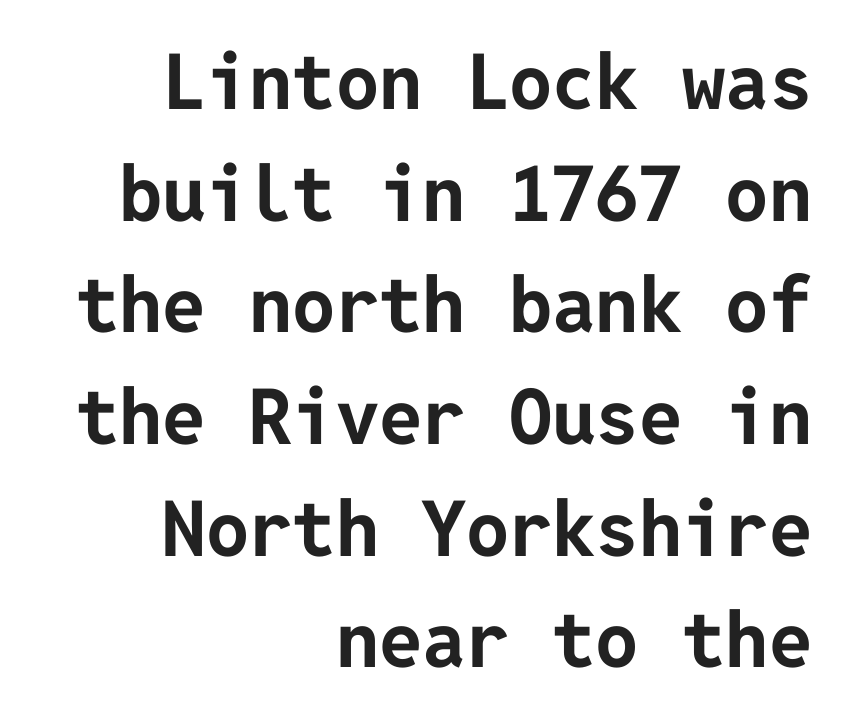
The image shows 77 px bold sans-serif type, upright; set right-aligned, normal line spacing (1.45x), normal letter spacing, not underlined; low stroke contrast and a medium x-height.
